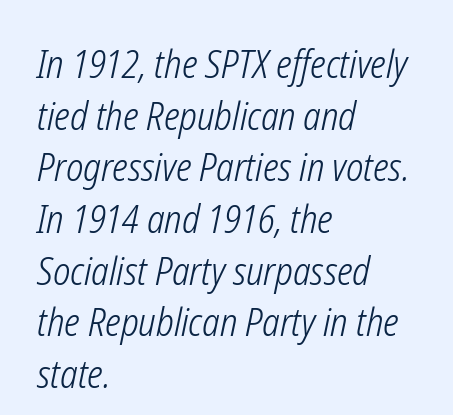
Look at the tracking — it's just the regular setting, nothing added. The space beneath each line is pristine and unruled. The text block is weighted toward the left margin, trailing off unevenly rightward. Is the type slanted? Yes — the strokes lean at a clear angle. Weight: in the light-to-regular range. This sample has the flowing, uneven cadence of proportional lettering.
